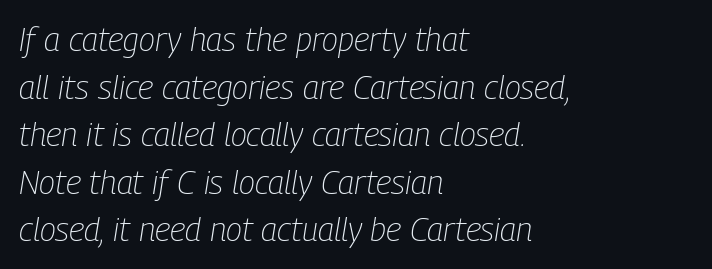
Posture: slanted. How would I describe the line gaps? Plain and ordinary. This sample has the flowing, uneven cadence of proportional lettering. A quiet, ordinary-to-light weight characterises the typeface. Quick note: underline off. Standard letterfit; no display-style spreading of the glyphs.
